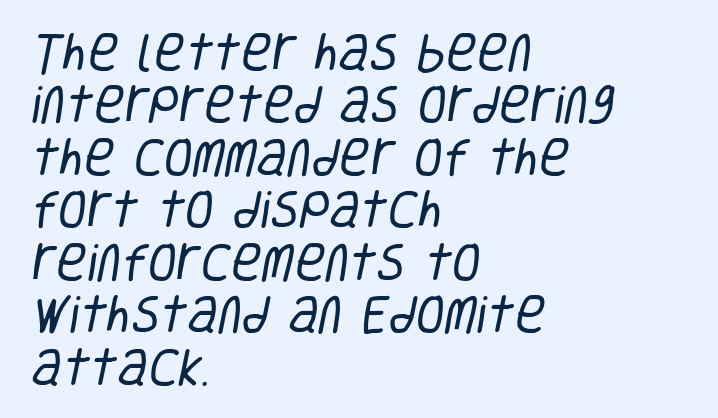
Q: Is the text bold? A: No.
Q: Is the typeface a serif or a sans-serif typeface? A: Sans-serif.
Q: Is the text underlined? A: No.
Q: How is the paragraph aligned? A: Left-aligned.
Q: Is the spacing between letters normal or unusually wide? A: Normal.
Q: Is the spacing between lines tight, normal or loose? A: Normal.
Q: Width (condensed, normal, or wide)? A: Condensed.
Q: Stroke contrast? A: Low.
Q: x-height? A: Large.
Q: Monospaced? A: No.
